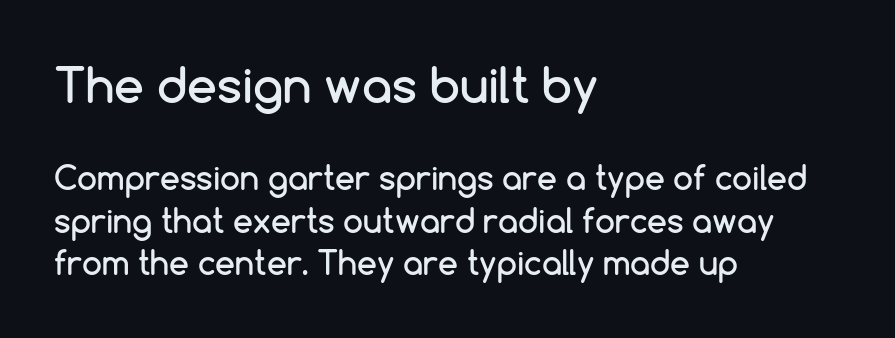
Is this a sans? Yes — the strokes have no serifs. Proportional: the letters do not fall into vertical columns. Every character sits straight up, as roman type does. A normal amount of white space separates one row of letters from the next. Only glyphs here, with clear space below each row.
